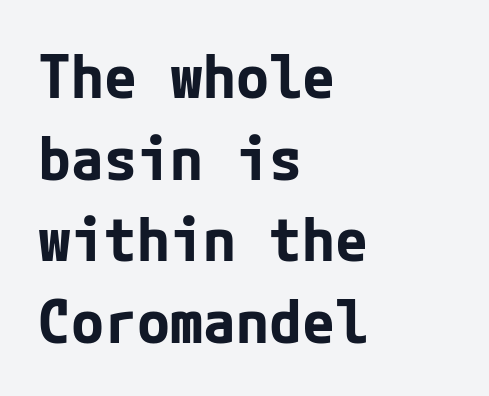
The image shows 60 px bold sans-serif type, upright; set left-aligned, normal line spacing (1.36x), normal letter spacing, not underlined; low stroke contrast and a medium x-height.
